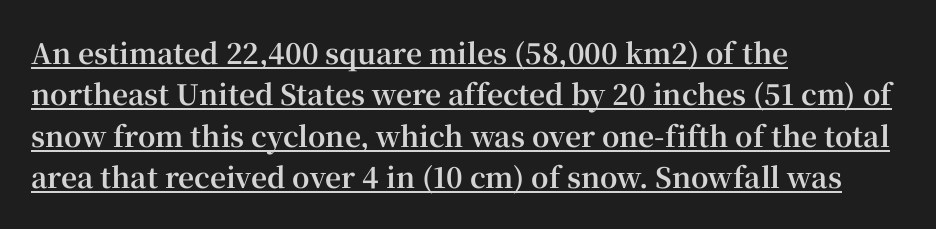
The image shows 28 px bold serif type, upright; set left-aligned, normal line spacing (1.48x), normal letter spacing, underlined; high stroke contrast and a medium x-height.
